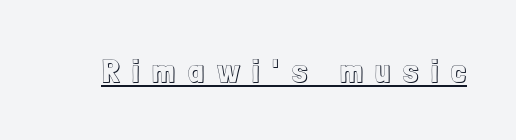
Q: Is the text italic (slanted)? A: No, it is upright.
Q: Is the text underlined? A: Yes.
Q: Is the spacing between letters normal or unusually wide? A: Unusually wide.
Q: Width (condensed, normal, or wide)? A: Condensed.
Q: x-height? A: Medium.
Q: Monospaced? A: No.
